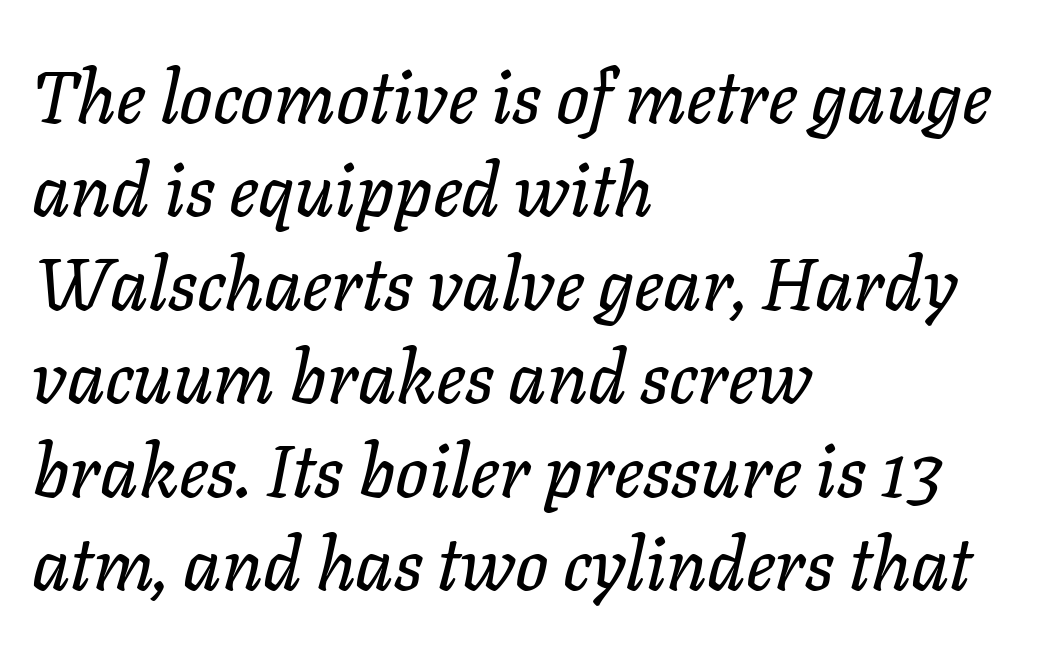
Q: Is the text italic (slanted)? A: Yes, it leans right by about 11 degrees.
Q: Is the text underlined? A: No.
Q: How is the paragraph aligned? A: Left-aligned.
Q: Is the spacing between letters normal or unusually wide? A: Normal.
Q: Is the spacing between lines tight, normal or loose? A: Normal.
Q: Width (condensed, normal, or wide)? A: Normal.
Q: Stroke contrast? A: Low.
Q: x-height? A: Medium.
Q: Monospaced? A: No.
